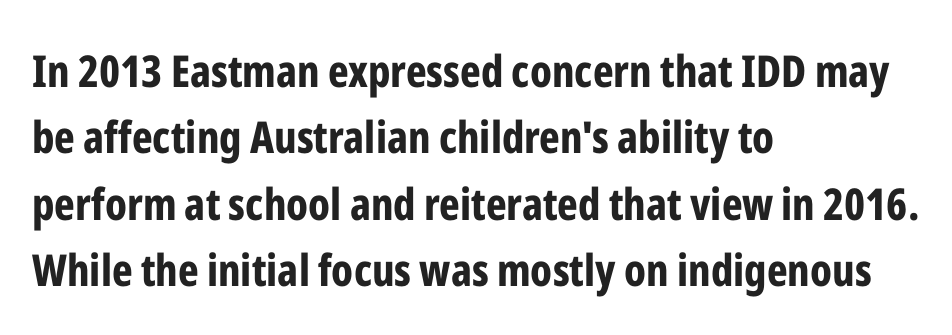
The image shows 44 px bold, condensed sans-serif type, upright; set left-aligned, normal line spacing (1.51x), normal letter spacing, not underlined; low stroke contrast and a medium x-height.
